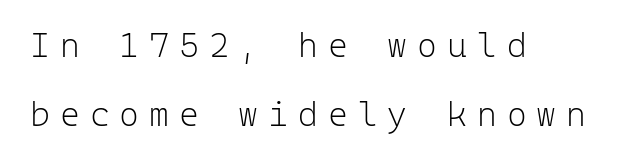
{"serif": "no", "italic": "no", "bold": "no", "weight": "light", "width": "normal", "stroke_contrast": "low", "x_height": "medium", "monospaced": "yes", "underline": "no", "align": "left", "line_spacing": "loose", "line_spacing_ratio": 2.04, "letter_spacing": "wide", "letter_spacing_em": 0.29, "glyph_px": 34}
